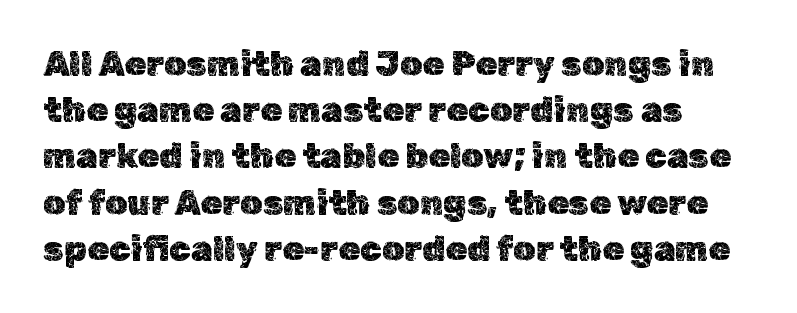
The image shows 35 px text type, upright; set normal line spacing (1.32x), normal letter spacing, not underlined; a medium x-height.
